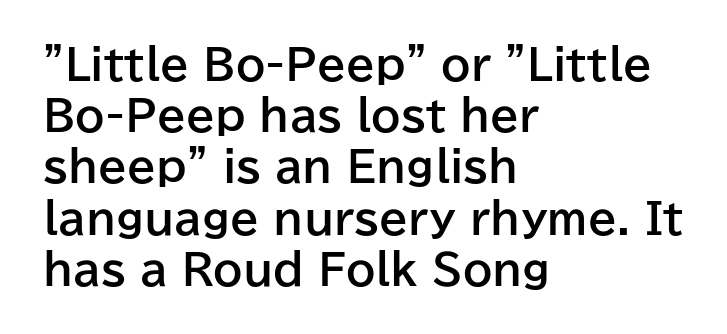
{"serif": "no", "italic": "no", "bold": "yes", "weight": "bold", "width": "normal", "stroke_contrast": "low", "x_height": "medium", "monospaced": "no", "underline": "no", "align": "left", "line_spacing_ratio": 1.22, "letter_spacing": "normal", "letter_spacing_em": 0.0, "glyph_px": 42}
